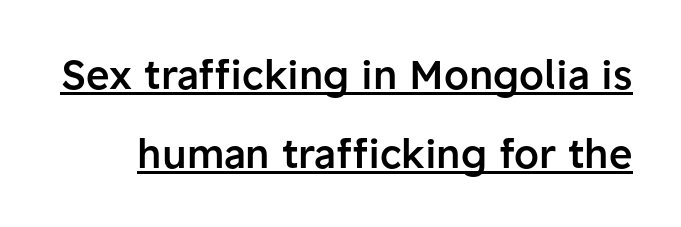
{"serif": "no", "italic": "no", "bold": "semi", "weight": "semibold", "width": "normal", "stroke_contrast": "low", "x_height": "medium", "monospaced": "no", "underline": "yes", "line_spacing": "loose", "line_spacing_ratio": 1.97, "letter_spacing": "normal", "letter_spacing_em": 0.0, "glyph_px": 40}
